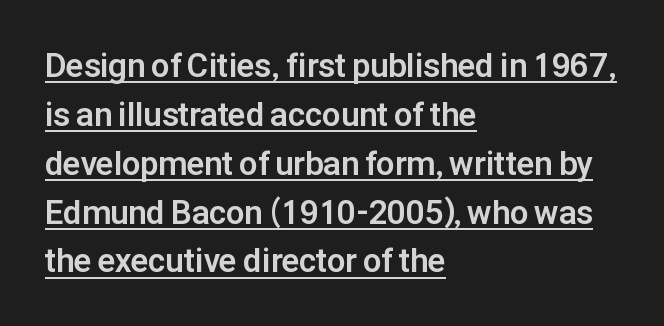
{"serif": "no", "italic": "no", "bold": "yes", "weight": "bold", "width": "normal", "stroke_contrast": "low", "x_height": "medium", "monospaced": "no", "underline": "yes", "align": "left", "line_spacing": "normal", "line_spacing_ratio": 1.48, "letter_spacing": "normal", "letter_spacing_em": 0.0, "glyph_px": 33}
